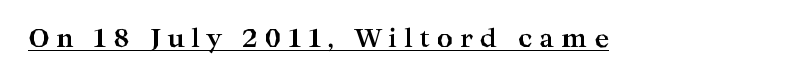
Q: Is the text bold? A: Yes.
Q: Is the text italic (slanted)? A: No, it is upright.
Q: Is the text underlined? A: Yes.
Q: Is the spacing between letters normal or unusually wide? A: Unusually wide.
